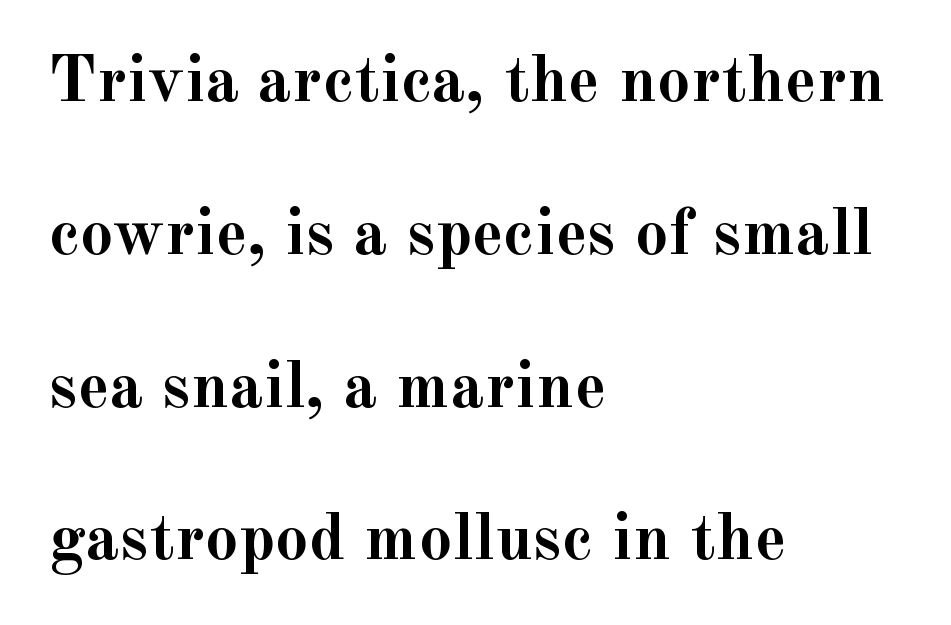
The image shows 67 px semibold serif type, upright; set left-aligned, loose line spacing (2.28x), normal letter spacing, not underlined; a small x-height.
